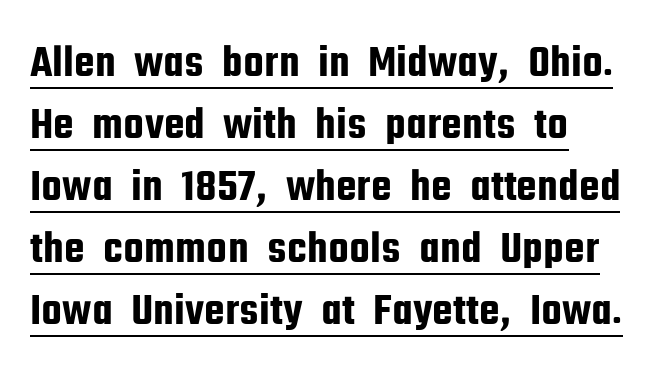
{"serif": "no", "italic": "no", "width": "condensed", "stroke_contrast": "low", "x_height": "medium", "monospaced": "no", "underline": "yes", "align": "left", "line_spacing": "normal", "line_spacing_ratio": 1.35, "letter_spacing": "normal", "letter_spacing_em": 0.0, "glyph_px": 46}
